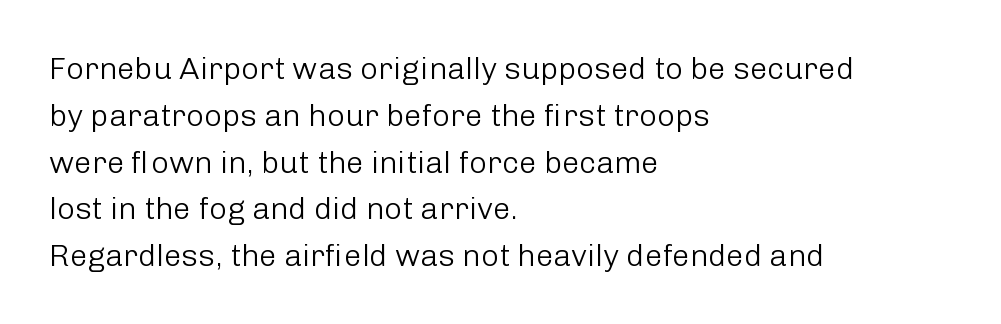
{"serif": "no", "italic": "no", "bold": "no", "weight": "light", "width": "normal", "stroke_contrast": "low", "x_height": "medium", "monospaced": "no", "underline": "no", "align": "left", "line_spacing": "normal", "line_spacing_ratio": 1.51, "letter_spacing": "normal", "letter_spacing_em": 0.0, "glyph_px": 31}
